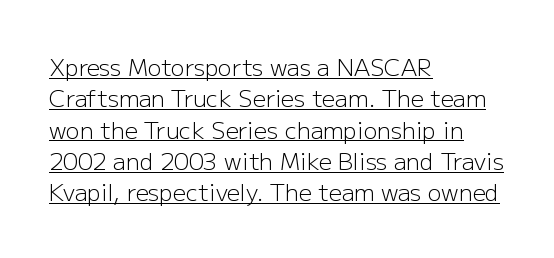
Q: Is the text bold? A: No.
Q: Is the text italic (slanted)? A: No, it is upright.
Q: Is the text underlined? A: Yes.
Q: How is the paragraph aligned? A: Left-aligned.
Q: Is the spacing between letters normal or unusually wide? A: Normal.
Q: Is the spacing between lines tight, normal or loose? A: Normal.
